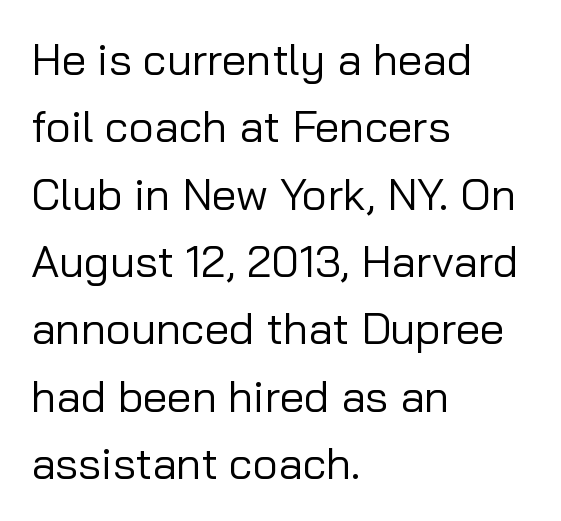
Nobody touched the tracking dial on this one. Serifs: no, the terminals of the letterforms are clean. Line spacing here is normal. The axis of the letterforms is exactly vertical. Note the varied advance widths — an 'i' is clearly narrower than an 'm'. The space beneath each line is pristine and unruled.
